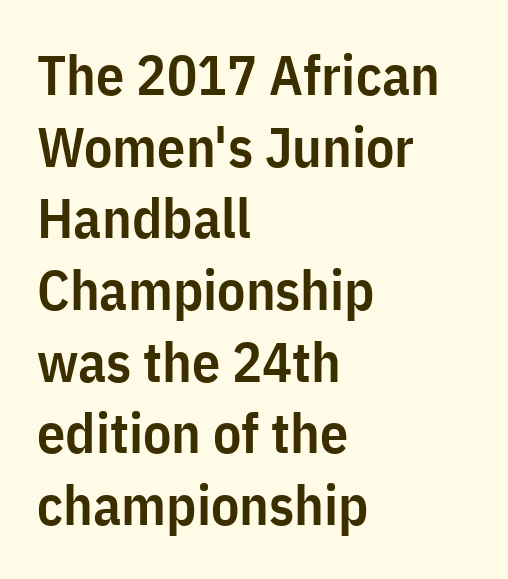
{"serif": "no", "italic": "no", "bold": "semi", "weight": "semibold", "width": "condensed", "stroke_contrast": "low", "x_height": "medium", "monospaced": "no", "underline": "no", "align": "left", "line_spacing": "normal", "line_spacing_ratio": 1.28, "letter_spacing": "normal", "letter_spacing_em": 0.0, "glyph_px": 56}
